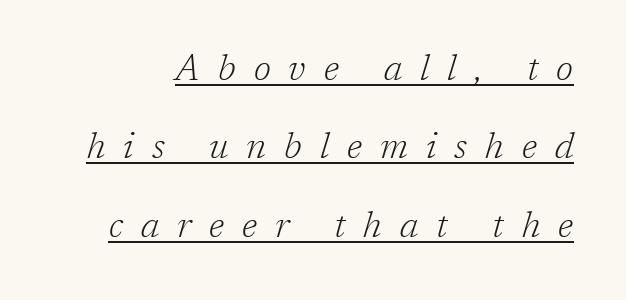
Q: Is the text bold? A: No.
Q: Is the text italic (slanted)? A: Yes, it leans right by about 17 degrees.
Q: Is the typeface a serif or a sans-serif typeface? A: Serif.
Q: Is the text underlined? A: Yes.
Q: Is the spacing between letters normal or unusually wide? A: Unusually wide.
Q: Is the spacing between lines tight, normal or loose? A: Loose.
Q: Width (condensed, normal, or wide)? A: Normal.
Q: Stroke contrast? A: Low.
Q: x-height? A: Medium.
Q: Monospaced? A: No.
